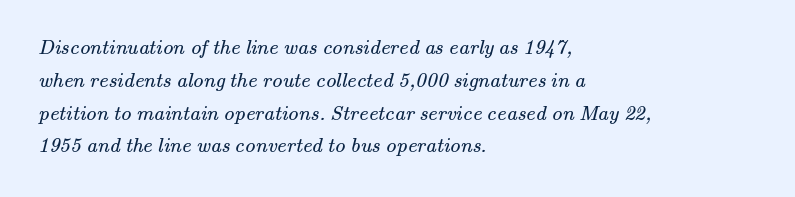
Quick note: underline off. Spacing between characters is what you'd get straight out of the box. Casual observation: everything's shoved over to the left. What's the leading like? Ordinary, nothing unusual. Stroke mass is kept to a normal reading level or below.
